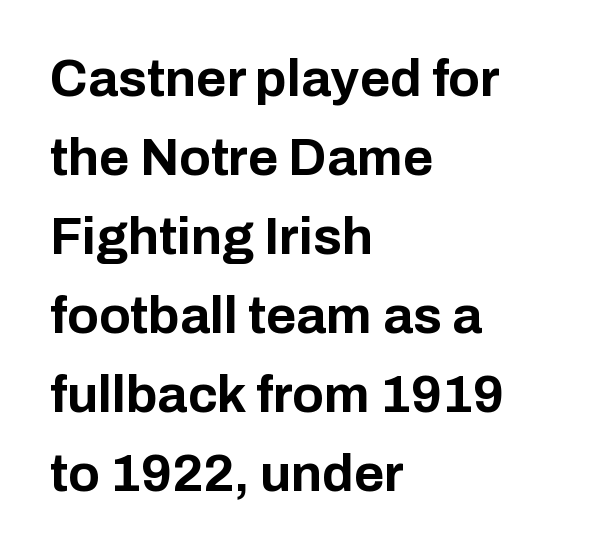
Spacing verdict: proportional, widths tailored to each character. Heavy-handed strokes throughout: this text is bold. Serif or sans? Sans — the stroke terminals are bare. Honestly, the letter spacing is just normal — you wouldn't notice it.
